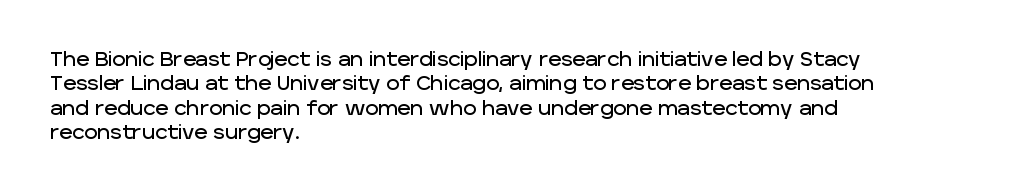
Q: Is the text italic (slanted)? A: No, it is upright.
Q: Is the text underlined? A: No.
Q: How is the paragraph aligned? A: Left-aligned.
Q: Is the spacing between letters normal or unusually wide? A: Normal.
